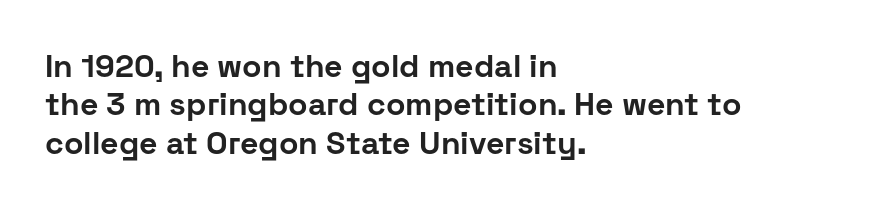
Q: Is the text bold? A: Yes.
Q: Is the text italic (slanted)? A: No, it is upright.
Q: Is the typeface a serif or a sans-serif typeface? A: Sans-serif.
Q: Is the text underlined? A: No.
Q: How is the paragraph aligned? A: Left-aligned.
Q: Is the spacing between letters normal or unusually wide? A: Normal.
Q: Width (condensed, normal, or wide)? A: Normal.
Q: Stroke contrast? A: Low.
Q: x-height? A: Medium.
Q: Monospaced? A: No.
